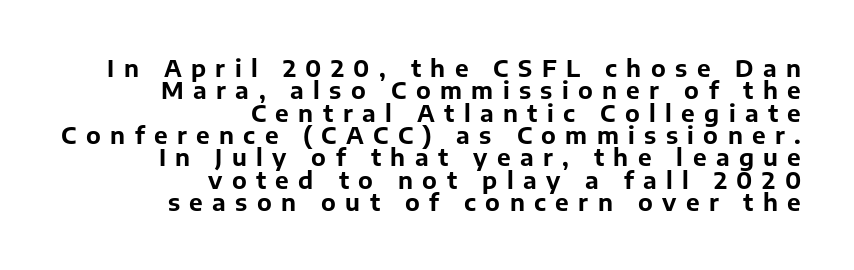
The image shows 23 px bold type, upright; set right-aligned, tight line spacing (0.97x), unusually wide letter spacing (+0.41 em), not underlined.
